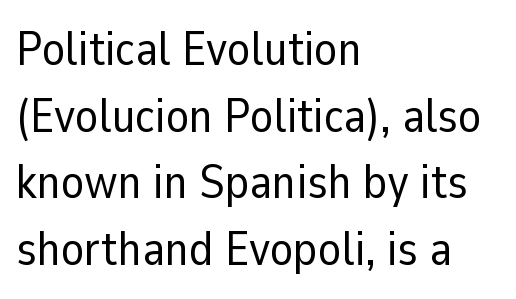
The image shows 48 px regular-weight sans-serif type, upright; set left-aligned, normal line spacing (1.39x), normal letter spacing, not underlined; low stroke contrast and a medium x-height.
